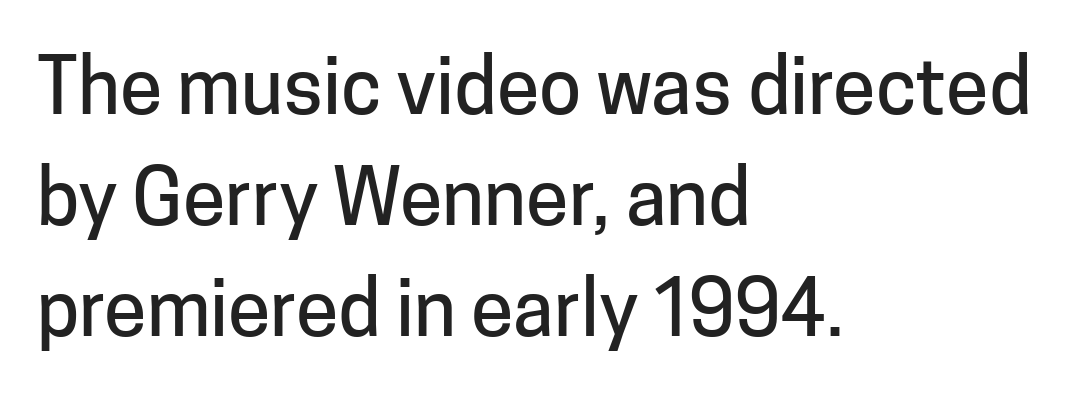
The image shows 77 px sans-serif type, upright; set left-aligned, normal line spacing (1.44x), normal letter spacing, not underlined; low stroke contrast and a medium x-height.
